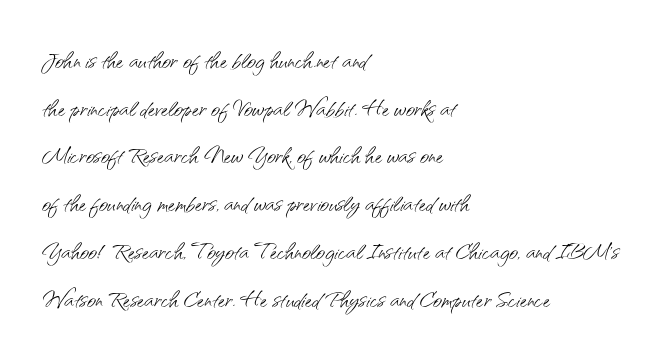
Each row of text sits above clean, open space. The paragraph shown leans on its left margin. Notice how descenders clear the ascenders below comfortably — that's standard leading. No extra tracking has been applied to these lines.
